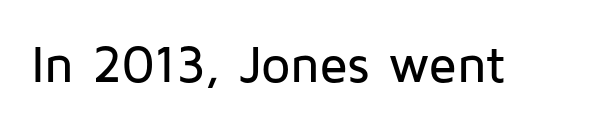
The image shows 52 px sans-serif type, upright; set normal letter spacing, not underlined; low stroke contrast and a medium x-height.
